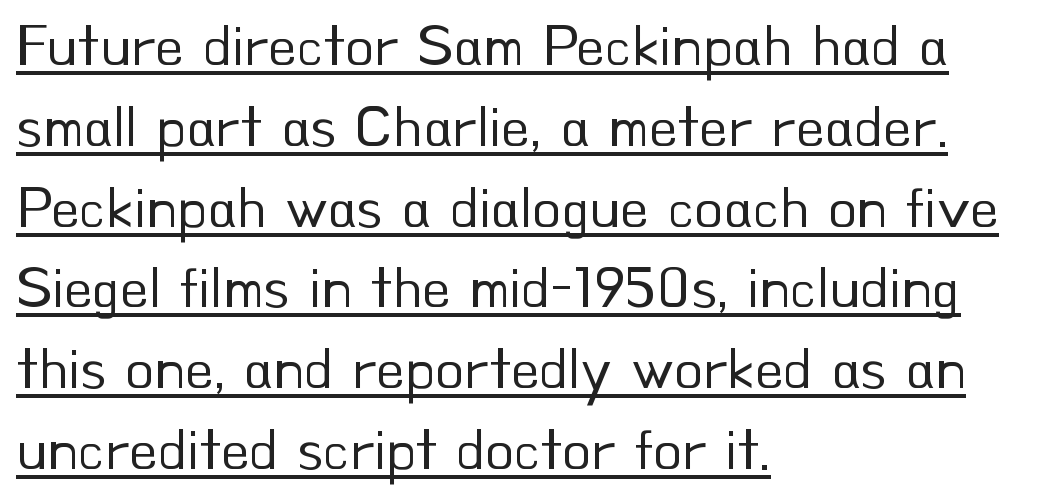
Q: Is the text bold? A: No.
Q: Is the text italic (slanted)? A: No, it is upright.
Q: Is the typeface a serif or a sans-serif typeface? A: Sans-serif.
Q: Is the text underlined? A: Yes.
Q: How is the paragraph aligned? A: Left-aligned.
Q: Is the spacing between letters normal or unusually wide? A: Normal.
Q: Is the spacing between lines tight, normal or loose? A: Normal.
Q: Width (condensed, normal, or wide)? A: Normal.
Q: Stroke contrast? A: Low.
Q: x-height? A: Small.
Q: Monospaced? A: No.
